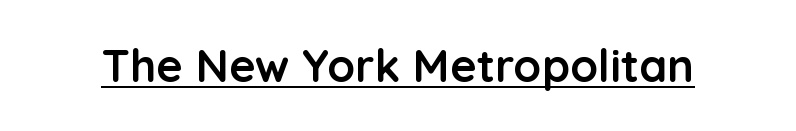
{"serif": "no", "italic": "no", "bold": "yes", "weight": "semibold", "width": "normal", "stroke_contrast": "low", "x_height": "medium", "monospaced": "no", "underline": "yes", "letter_spacing": "normal", "letter_spacing_em": 0.0, "glyph_px": 45}
